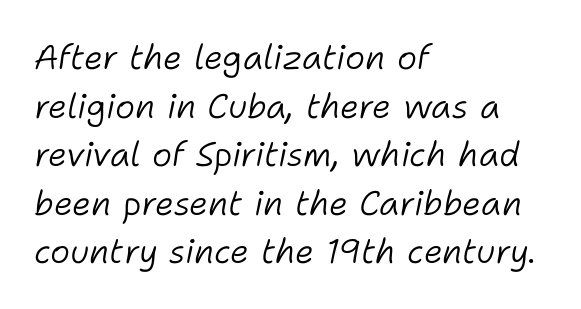
{"italic": "yes", "lean": "right", "slant_degrees": 11, "bold": "no", "weight": "light", "width": "normal", "stroke_contrast": "low", "x_height": "medium", "monospaced": "no", "underline": "no", "align": "left", "line_spacing": "normal", "line_spacing_ratio": 1.43, "letter_spacing": "normal", "letter_spacing_em": 0.0, "glyph_px": 34}
